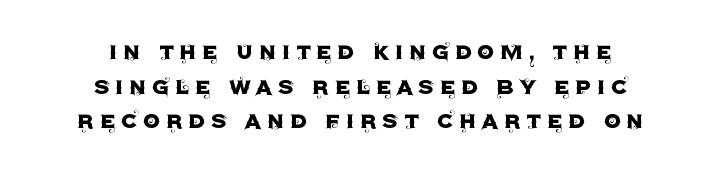
These lines have a slow, spaced-out rhythm from letter to letter. This sample keeps an unexceptional amount of space between lines. Check under the words: just untouched page. The whitespace from short lines is split evenly between both sides. Unlike italic type, these characters show no tilt at all.
